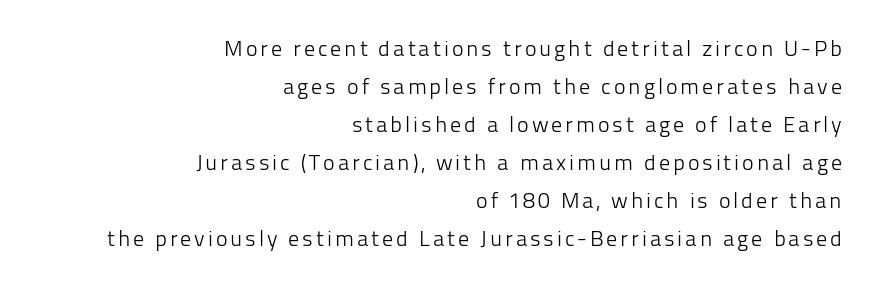
Where is the straight margin? On the right. No word sits above an underline. Upright lettering throughout. Each stroke keeps to a modest, everyday thickness or less.
